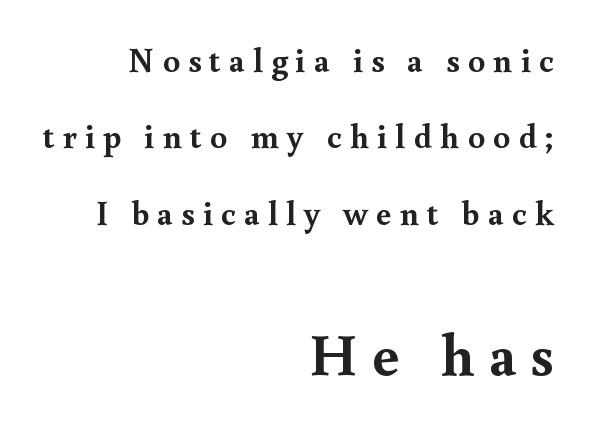
{"serif": "yes", "italic": "no", "bold": "yes", "weight": "semibold", "width": "normal", "x_height": "small", "monospaced": "no", "underline": "no", "align": "right", "line_spacing": "loose", "line_spacing_ratio": 2.25, "letter_spacing": "wide", "letter_spacing_em": 0.24, "larger_block": "second", "size_ratio": 1.76, "glyph_px": 60}
